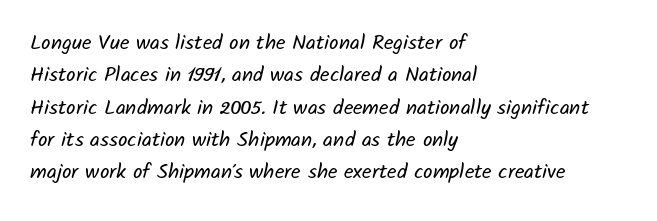
{"bold": "no", "underline": "no", "align": "left", "line_spacing": "normal", "line_spacing_ratio": 1.54, "letter_spacing": "normal", "letter_spacing_em": 0.0, "glyph_px": 21}
